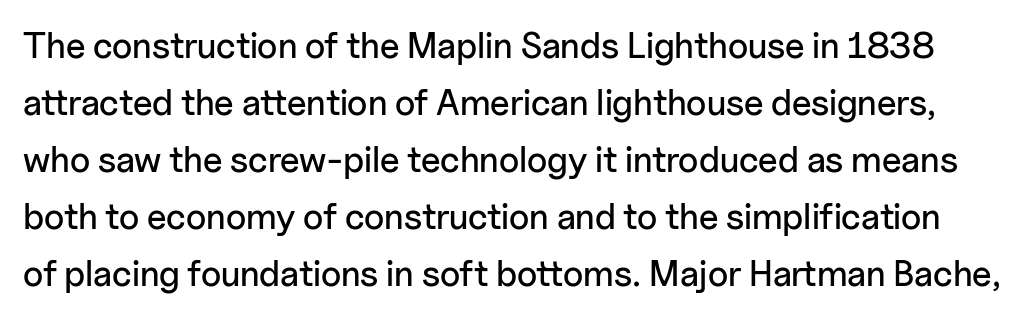
A bare baseline throughout the passage. Unlike a traditional serif, this face leaves its strokes unadorned. Observe the ordinary spacing: letters are neighbours, not strangers. A typesetter would call this proportional, since set widths differ per character.
